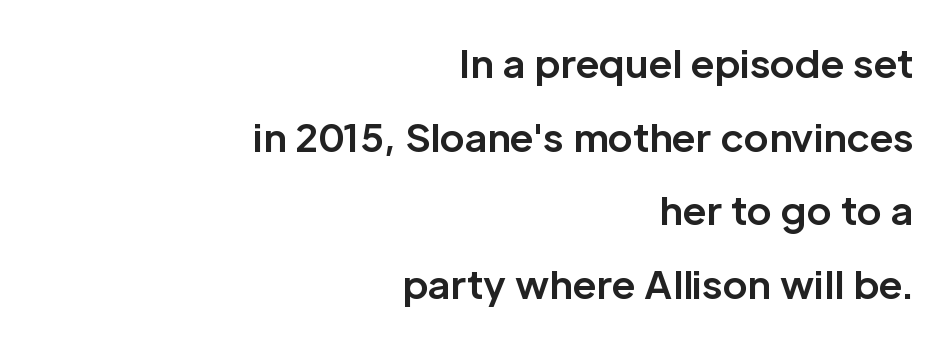
In terms of letterform style, serifs are entirely absent. The compositor pushed each line to the right boundary. The letters stand upright; this is a roman face. Line spacing here is loose.
